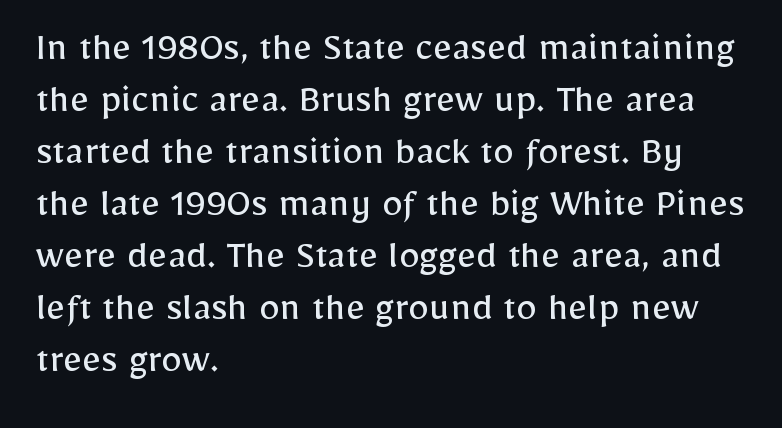
Q: Is the text bold? A: No.
Q: Is the text italic (slanted)? A: No, it is upright.
Q: Is the typeface a serif or a sans-serif typeface? A: Sans-serif.
Q: Is the text underlined? A: No.
Q: How is the paragraph aligned? A: Left-aligned.
Q: Is the spacing between letters normal or unusually wide? A: Normal.
Q: Width (condensed, normal, or wide)? A: Normal.
Q: Stroke contrast? A: Low.
Q: x-height? A: Medium.
Q: Monospaced? A: No.
